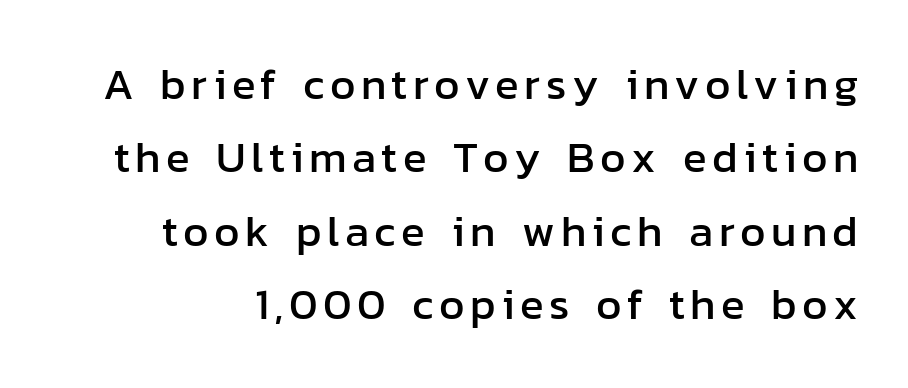
The image shows 44 px sans-serif type, upright; set normal line spacing (1.67x), not underlined; low stroke contrast and a medium x-height.
